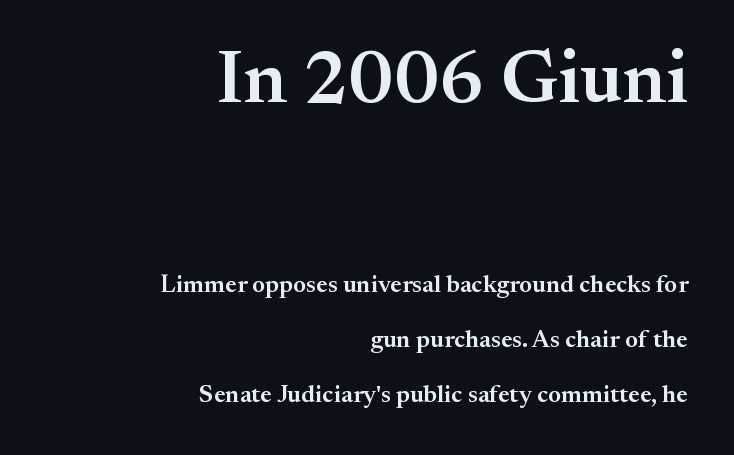
The passage is arranged like a letterhead date or caption credit — flush right. The passage shown is typed in a proportional face where columns would drift. This is roman type, the default non-slanted kind. Serif or sans? Serif — the stroke terminals have little feet. Notice the wide empty band between every row — that's loose leading.
